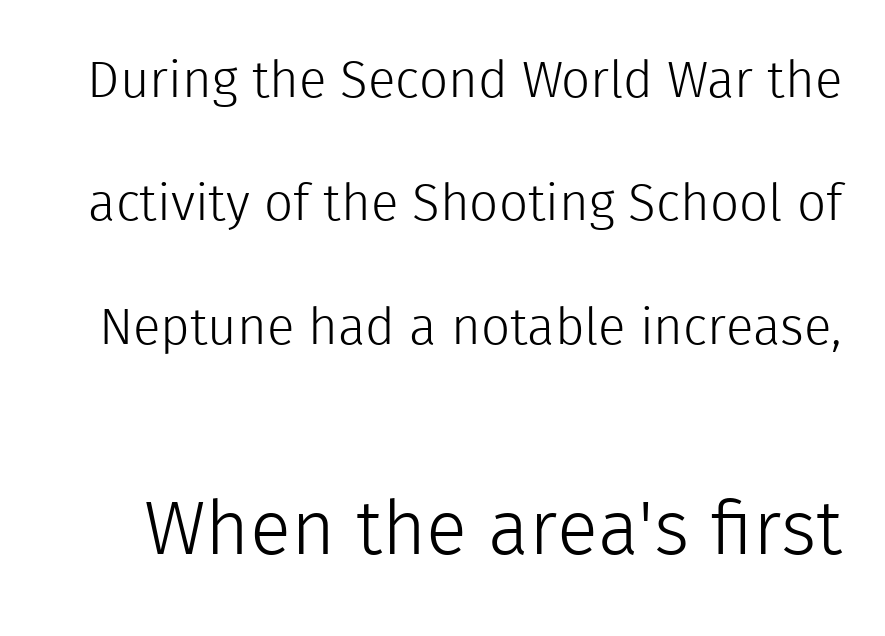
The image shows 76 px light sans-serif type, upright; set loose line spacing (2.42x), normal letter spacing, not underlined; the second (bottom) block is 1.49x larger; a medium x-height.
